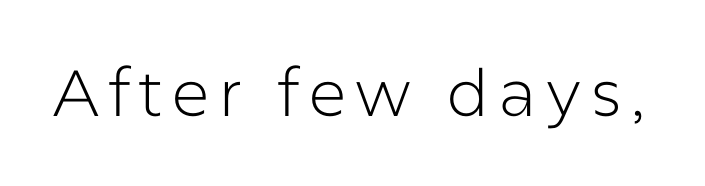
Q: Is the text bold? A: No.
Q: Is the text italic (slanted)? A: No, it is upright.
Q: Is the typeface a serif or a sans-serif typeface? A: Sans-serif.
Q: Is the text underlined? A: No.
Q: Width (condensed, normal, or wide)? A: Normal.
Q: Stroke contrast? A: Low.
Q: x-height? A: Medium.
Q: Monospaced? A: No.
